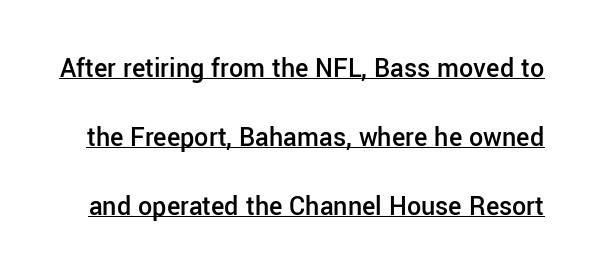
{"serif": "no", "italic": "no", "bold": "semi", "weight": "semibold", "width": "normal", "stroke_contrast": "low", "x_height": "medium", "monospaced": "no", "underline": "yes", "line_spacing": "loose", "line_spacing_ratio": 2.46, "letter_spacing": "normal", "letter_spacing_em": 0.0, "glyph_px": 28}
